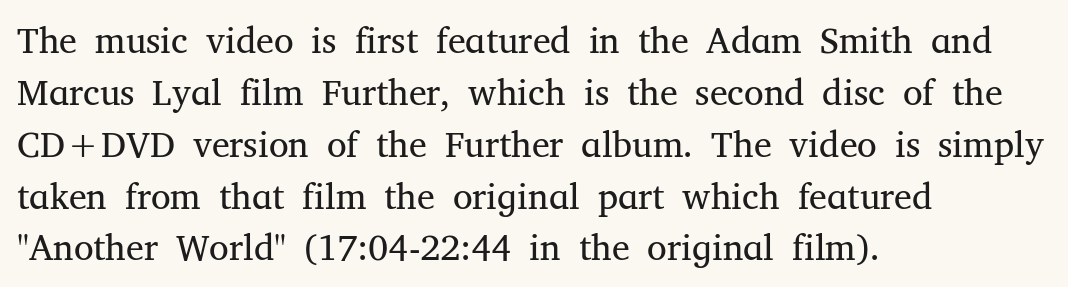
Q: Is the text bold? A: No.
Q: Is the text italic (slanted)? A: No, it is upright.
Q: Is the typeface a serif or a sans-serif typeface? A: Serif.
Q: Is the text underlined? A: No.
Q: How is the paragraph aligned? A: Left-aligned.
Q: Is the spacing between letters normal or unusually wide? A: Normal.
Q: Is the spacing between lines tight, normal or loose? A: Normal.
Q: Width (condensed, normal, or wide)? A: Normal.
Q: Stroke contrast? A: Medium.
Q: x-height? A: Medium.
Q: Monospaced? A: No.
